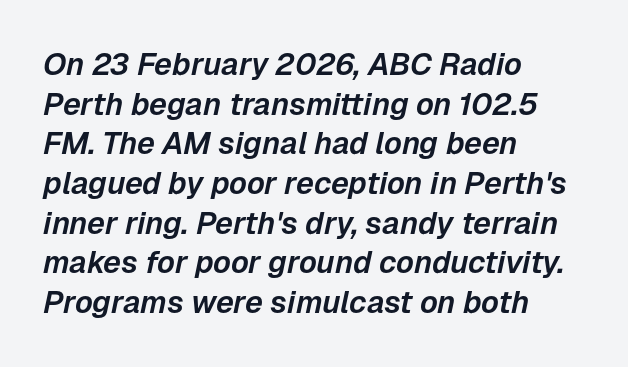
Tracking value appears to be zero — textbook default spacing. The leading is moderate, giving the passage an even texture. Check under the words: just untouched page. The face used here is proportionally spaced, like ordinary book or web type. The passage is arranged the way most books set body copy — flush left.
